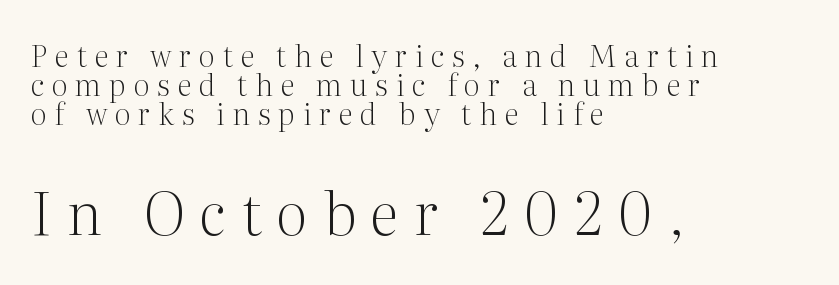
This reads as an unemphasized weight, regular at the heaviest. Is this a fixed-width face? No — the glyphs have proportional, varying widths. This rendering employs a face with finishing strokes, i.e., a serif. The composition opens small and finishes big.
